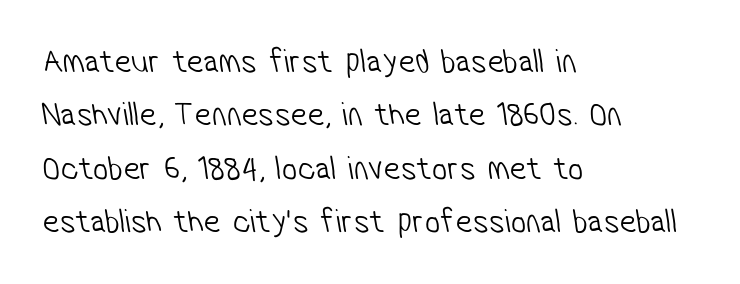
Q: Is the text bold? A: No.
Q: Is the typeface a serif or a sans-serif typeface? A: Sans-serif.
Q: Is the text underlined? A: No.
Q: How is the paragraph aligned? A: Left-aligned.
Q: Is the spacing between letters normal or unusually wide? A: Normal.
Q: Is the spacing between lines tight, normal or loose? A: Normal.
Q: Width (condensed, normal, or wide)? A: Condensed.
Q: Stroke contrast? A: Low.
Q: x-height? A: Medium.
Q: Monospaced? A: No.
